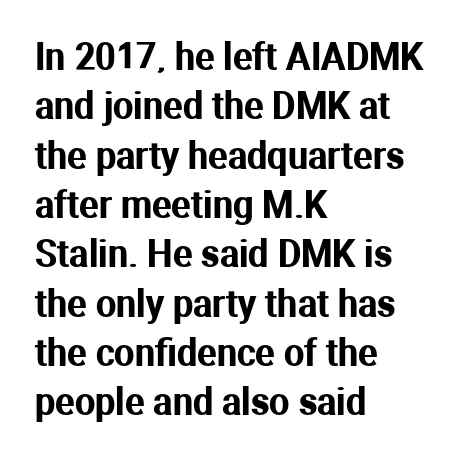
The image shows 36 px sans-serif type, upright; set left-aligned, normal line spacing (1.37x), normal letter spacing, not underlined; medium stroke contrast and a medium x-height.
